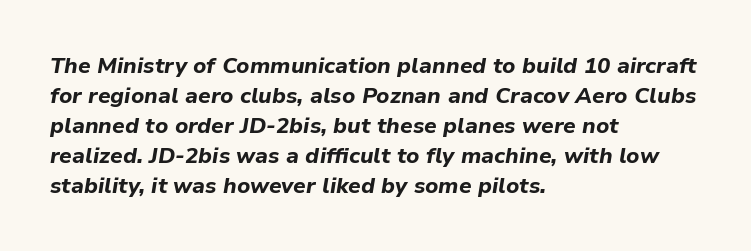
Q: Is the text bold? A: Yes.
Q: Is the text italic (slanted)? A: Yes, it leans right by about 9 degrees.
Q: Is the text underlined? A: No.
Q: How is the paragraph aligned? A: Left-aligned.
Q: Is the spacing between letters normal or unusually wide? A: Normal.
Q: Is the spacing between lines tight, normal or loose? A: Normal.
